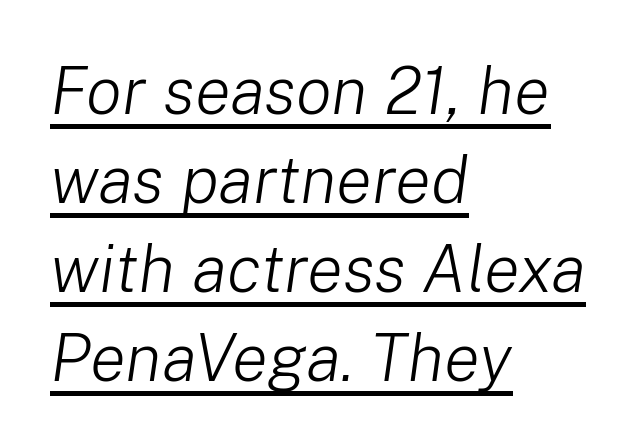
{"italic": "yes", "lean": "right", "slant_degrees": 8, "bold": "no", "weight": "light", "width": "normal", "stroke_contrast": "low", "x_height": "medium", "monospaced": "no", "underline": "yes", "align": "left", "line_spacing": "normal", "line_spacing_ratio": 1.33, "letter_spacing": "normal", "letter_spacing_em": 0.0, "glyph_px": 67}
